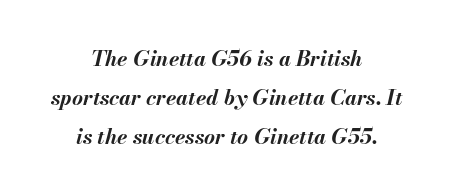
The image shows 21 px bold type, italic (leaning right); set centered, line spacing 1.86x, normal letter spacing, not underlined.
